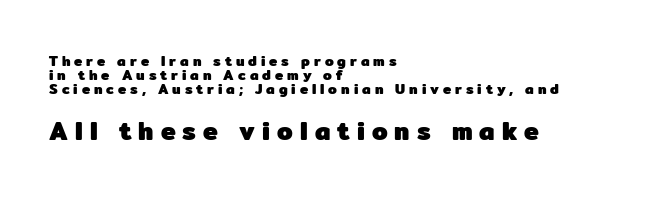
The image shows 25 px bold type, upright; set left-aligned, tight line spacing (1.0x), unusually wide letter spacing (+0.28 em), not underlined; the second (bottom) block is 1.79x larger.
